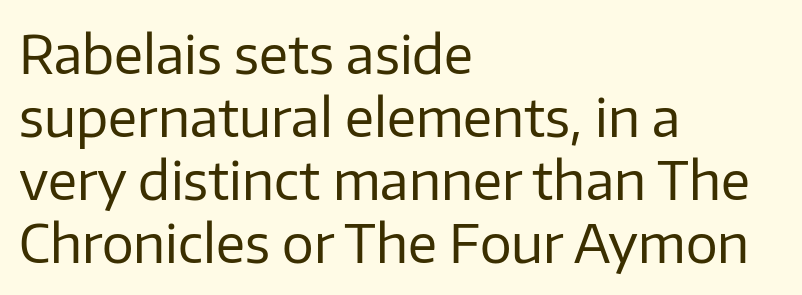
Are there feet on the stems? There aren't — it's a sans. In terms of letterspacing, this is plain default setting. The paragraph has a hard left edge and a soft right edge. The font's upright variant was chosen for this text.
